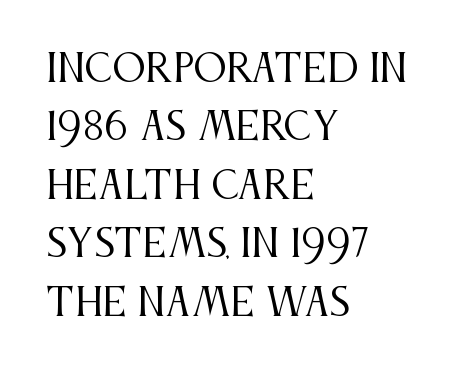
{"serif": "yes", "italic": "no", "bold": "no", "weight": "regular", "width": "condensed", "stroke_contrast": "medium", "x_height": "large", "monospaced": "no", "underline": "no", "align": "left", "line_spacing": "normal", "line_spacing_ratio": 1.58, "letter_spacing": "normal", "letter_spacing_em": 0.0, "glyph_px": 37}
